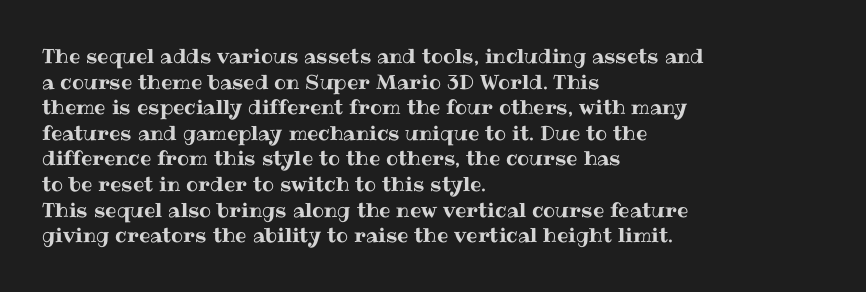
Q: Is the text italic (slanted)? A: No, it is upright.
Q: Is the text underlined? A: No.
Q: How is the paragraph aligned? A: Left-aligned.
Q: Is the spacing between letters normal or unusually wide? A: Normal.
Q: Is the spacing between lines tight, normal or loose? A: Normal.
